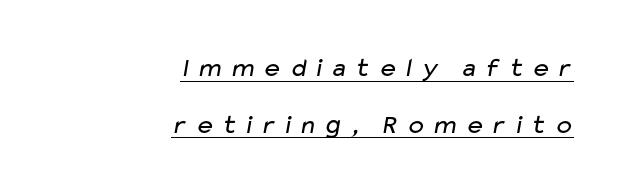
Q: Is the text bold? A: No.
Q: Is the text underlined? A: Yes.
Q: How is the paragraph aligned? A: Right-aligned.
Q: Is the spacing between letters normal or unusually wide? A: Unusually wide.
Q: Is the spacing between lines tight, normal or loose? A: Loose.
